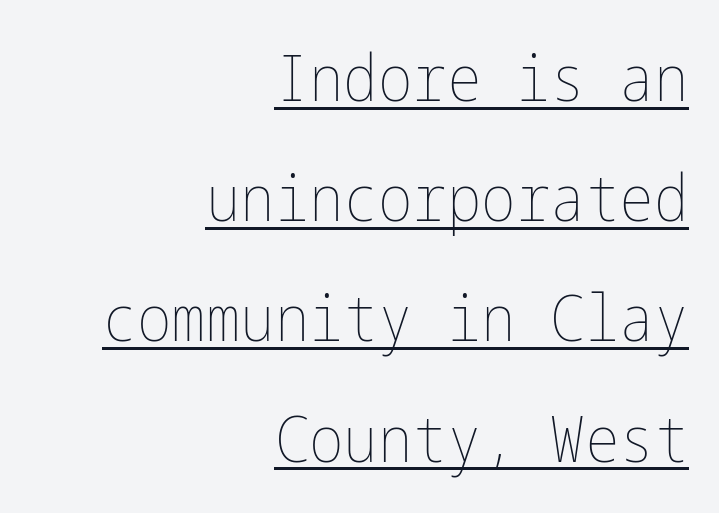
Q: Is the text bold? A: No.
Q: Is the text italic (slanted)? A: No, it is upright.
Q: Is the text underlined? A: Yes.
Q: How is the paragraph aligned? A: Right-aligned.
Q: Is the spacing between letters normal or unusually wide? A: Normal.
Q: Width (condensed, normal, or wide)? A: Condensed.
Q: Stroke contrast? A: Low.
Q: x-height? A: Medium.
